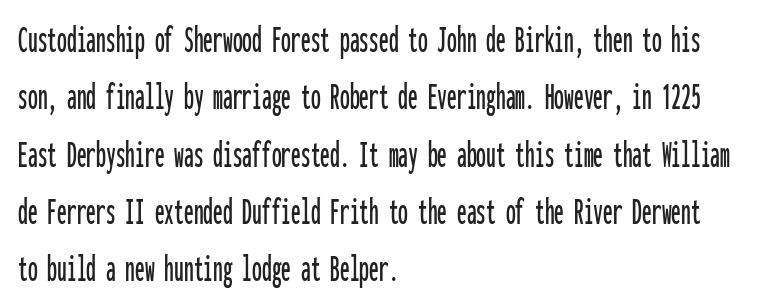
The image shows 39 px condensed sans-serif type, upright, monospaced; set left-aligned, normal line spacing (1.47x), normal letter spacing, not underlined; low stroke contrast and a medium x-height.
